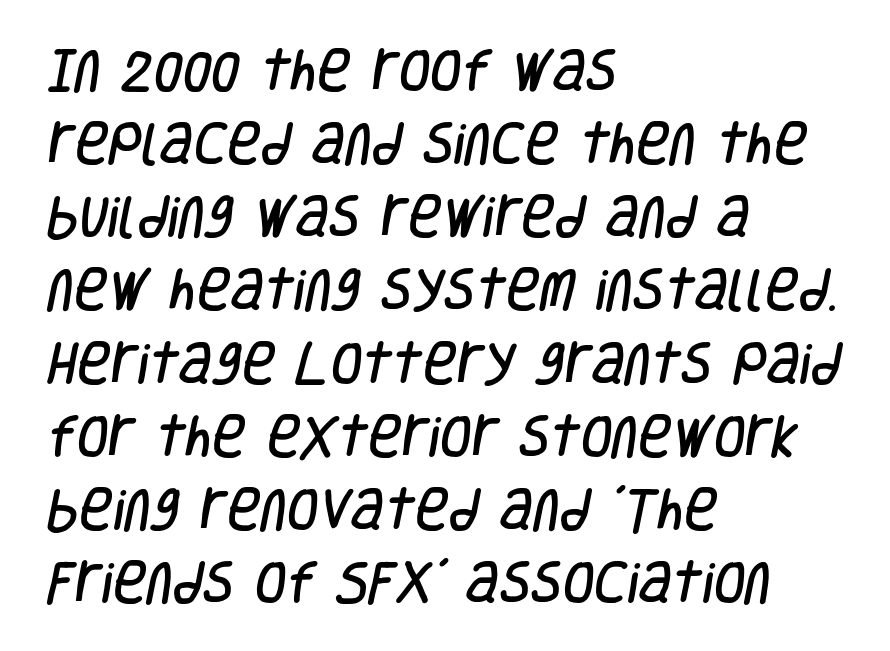
The image shows 46 px condensed sans-serif type; set left-aligned, normal line spacing (1.59x), normal letter spacing, not underlined; low stroke contrast and a large x-height.
